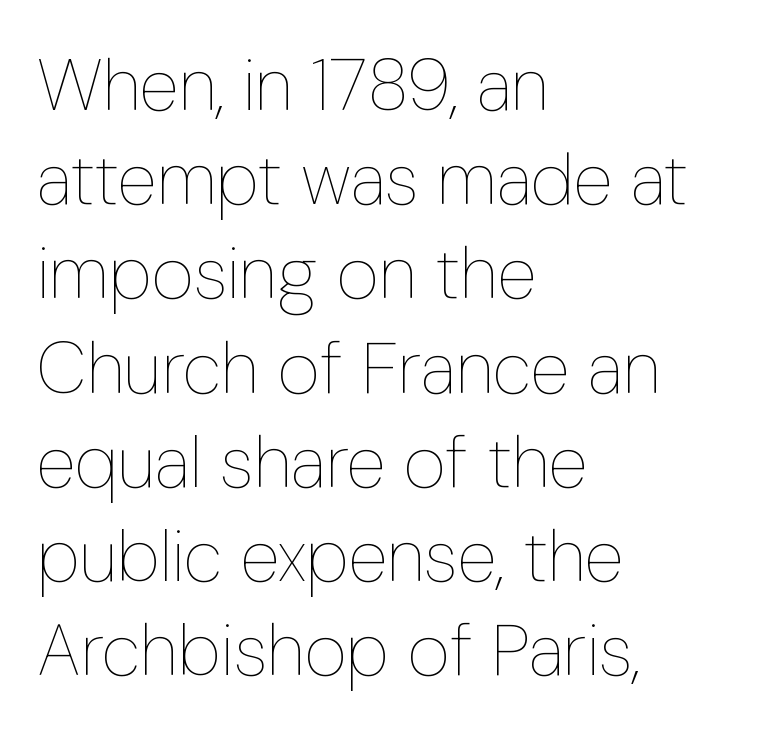
Visually the block forms a straight wall on the left and a jagged coastline on the right. The typeface has the unassuming heft of standard copy or less. A roman cut, with each character standing at attention. What stands out about the letter spacing? Nothing — it is the standard amount. Is there much room between lines? A standard amount, neither cramped nor airy. The string is rendered with underlining switched off.
